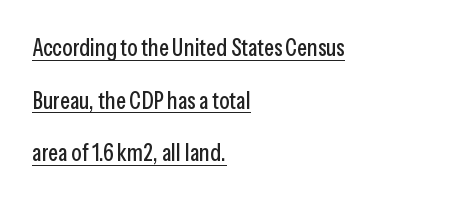
The image shows 24 px text type, upright; set left-aligned, loose line spacing (2.19x), normal letter spacing, underlined.
